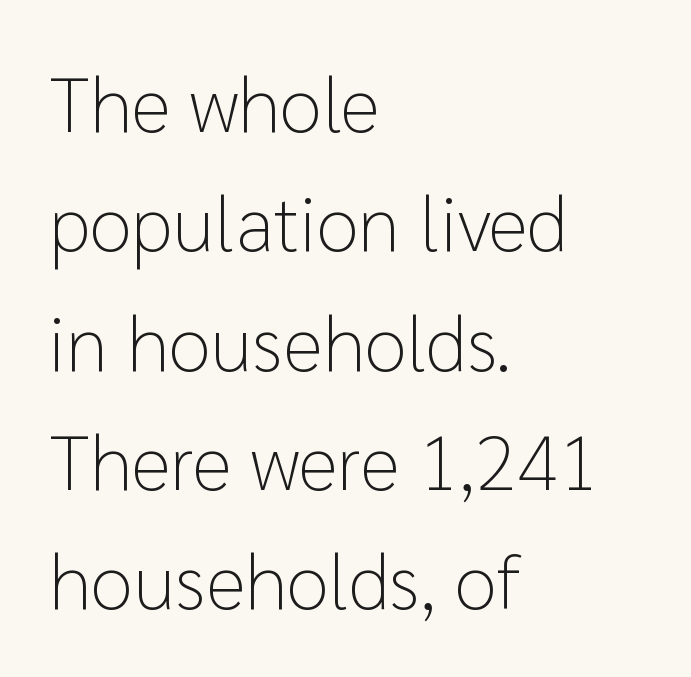
Each word holds together tightly as a unit, with standard inter-letter gaps. Regarding serifs, this sample does without them. These lines sit exactly where default settings would place them. The foot of each line stays bare and open. The face used here is proportionally spaced, like ordinary book or web type. Casual observation: everything's shoved over to the left.
